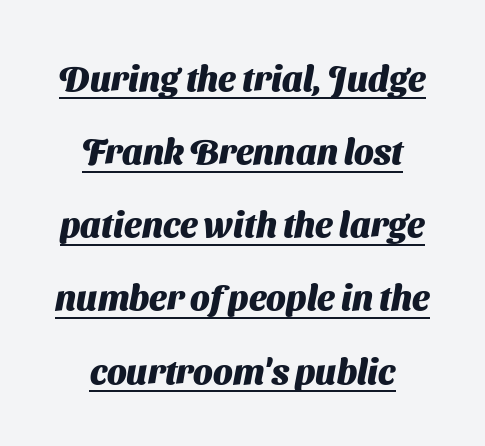
The passage shown is typed in a proportional face where columns would drift. The line texture is even and compact thanks to regular tracking. The typesetter has applied underlining to the passage shown. Regarding serifs, this sample does without them. The rendering uses a bold face; every stroke is thick and dark.
